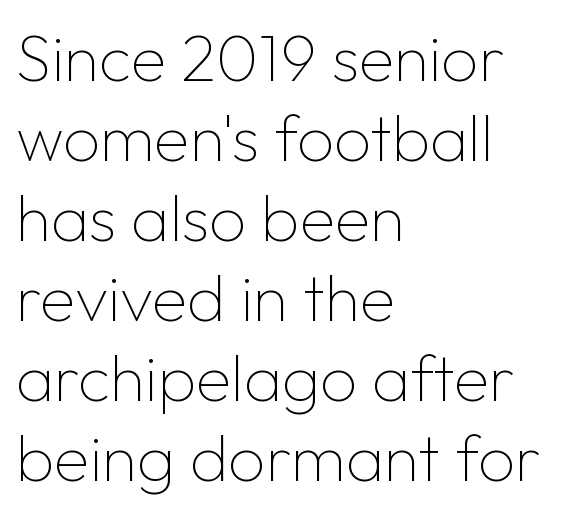
The tracking reads as untouched default to a designer's eye. Short and long lines alike share a common starting point at left. The strokes are not fattened; the text isn't bold. The area under the type is left untouched. No feet cap the strokes, marking this as sans-serif type. The letters stand upright; this is a roman face.
